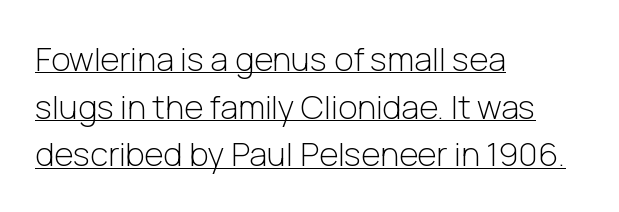
Nope, not italic — everything's standing straight. Is the letter spacing exaggerated? No — it looks like the ordinary default. Underline: present. All the whitespace from short lines collects on the right. Observe the absence of serifs on each vertical stroke in this sample.
